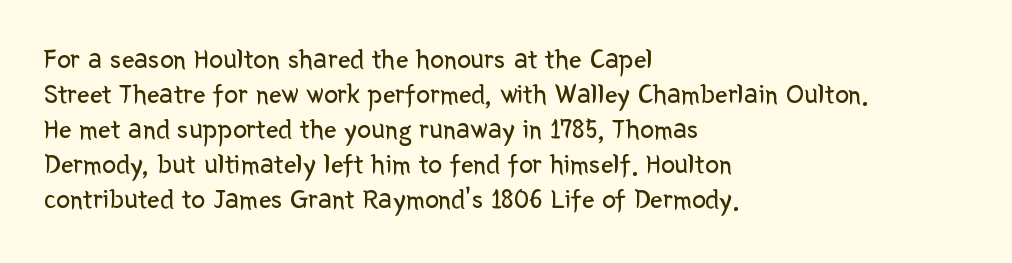
Q: Is the text bold? A: No.
Q: Is the text italic (slanted)? A: No, it is upright.
Q: Is the typeface a serif or a sans-serif typeface? A: Sans-serif.
Q: Is the text underlined? A: No.
Q: How is the paragraph aligned? A: Left-aligned.
Q: Is the spacing between letters normal or unusually wide? A: Normal.
Q: Is the spacing between lines tight, normal or loose? A: Normal.
Q: Width (condensed, normal, or wide)? A: Normal.
Q: Stroke contrast? A: Low.
Q: x-height? A: Medium.
Q: Monospaced? A: No.
